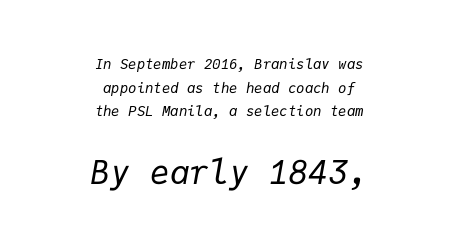
Here the second block reads like a headline and the first like body copy. Rule under the text: the space is simply empty. The letterforms sit shoulder to shoulder at normal distance. Summary of weight: not heavy and not bold. A typesetter would call this monospace, since all characters share one set width.
